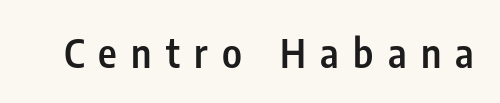
The letters stand upright; this is a roman face. Looks like regular typesetting: each glyph gets only the width it needs. The characters display no serif detailing; their extremities are plain. Caption: semibold face, moderately heavy strokes. Underlining? Definitely not there. The letters are spread apart with noticeably loose tracking.
